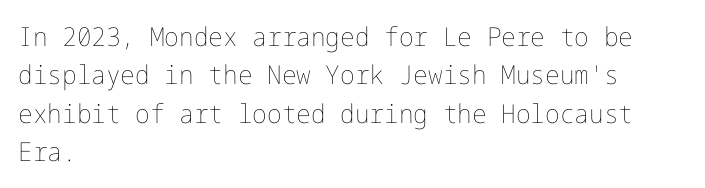
Leftover space on each line is placed entirely after the last word. The font sits on the lighter half of the weight spectrum, regular included. Here the glyphs are tracked normally, forming tight word shapes. Evenly set lines give the paragraph a standard silhouette. The area under the type is left untouched. The letters stand upright; this is a roman face.
